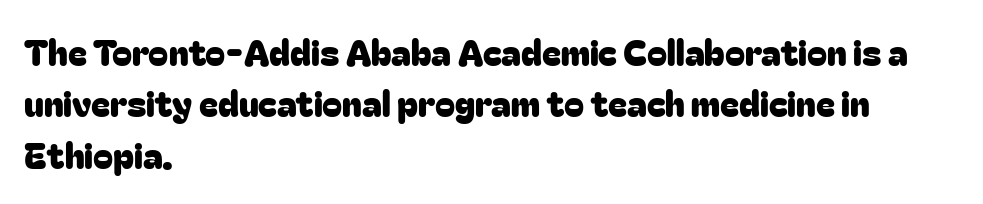
The rag falls on the right side of this text block. Posture: vertical. Beneath every word, the page is bare. You could not count columns in this text — the font is proportionally spaced. Honestly, the letter spacing is just normal — you wouldn't notice it. Type style note: lacks serifs.
